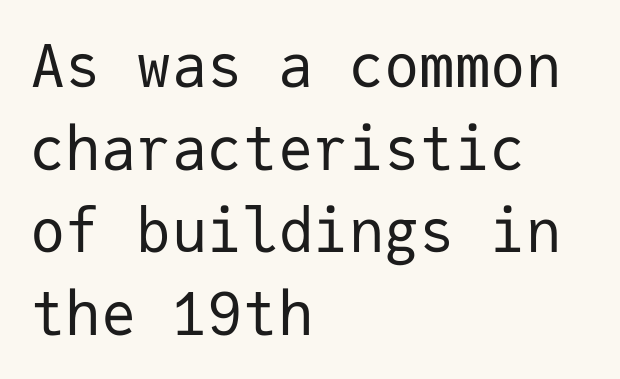
The image shows 59 px regular-weight sans-serif type, upright, monospaced; set left-aligned, normal line spacing (1.4x), normal letter spacing, not underlined; low stroke contrast and a medium x-height.
